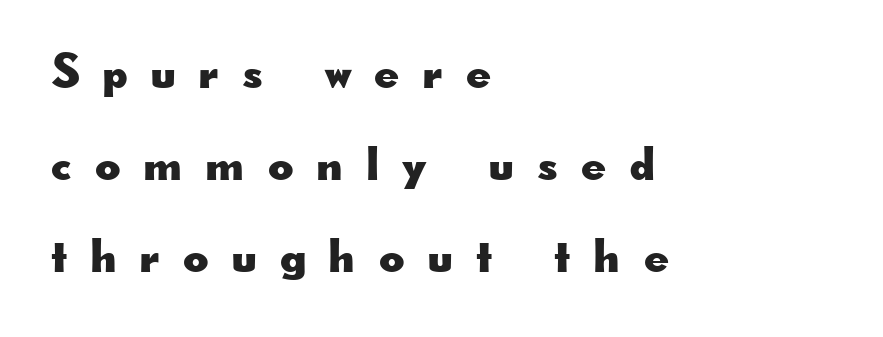
The image shows 49 px wide sans-serif type, upright; set left-aligned, line spacing 1.88x, unusually wide letter spacing (+0.48 em), not underlined; low stroke contrast and a small x-height.
